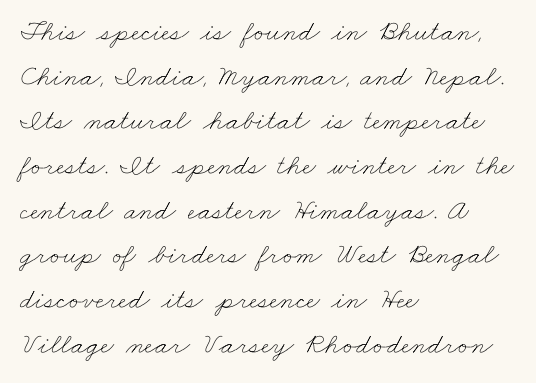
{"bold": "no", "weight": "thin", "width": "wide", "stroke_contrast": "low", "x_height": "small", "monospaced": "no", "underline": "no", "align": "left", "line_spacing": "normal", "line_spacing_ratio": 1.54, "letter_spacing": "normal", "letter_spacing_em": 0.0, "glyph_px": 29}
